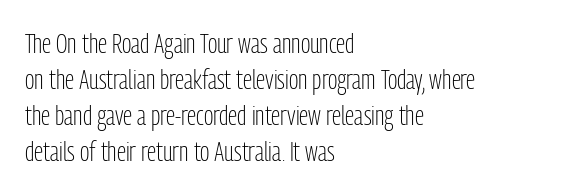
The image shows 28 px light, condensed sans-serif type, upright; set left-aligned, normal line spacing (1.28x), normal letter spacing, not underlined; low stroke contrast and a medium x-height.
